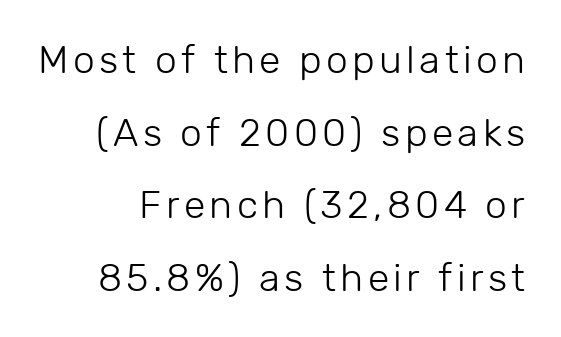
{"serif": "no", "italic": "no", "bold": "no", "weight": "light", "width": "normal", "stroke_contrast": "low", "x_height": "medium", "monospaced": "no", "underline": "no", "line_spacing_ratio": 1.86, "glyph_px": 39}
